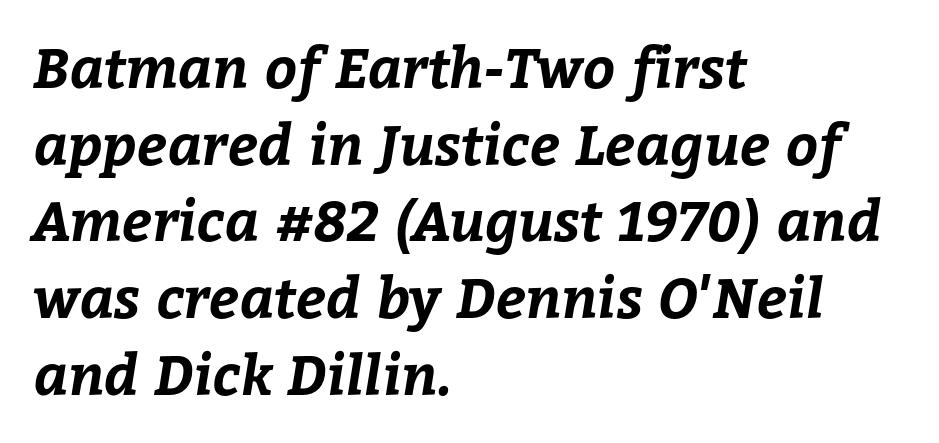
{"bold": "yes", "weight": "bold", "width": "normal", "stroke_contrast": "low", "x_height": "medium", "monospaced": "no", "underline": "no", "align": "left", "line_spacing": "normal", "line_spacing_ratio": 1.37, "letter_spacing": "normal", "letter_spacing_em": 0.0, "glyph_px": 56}
